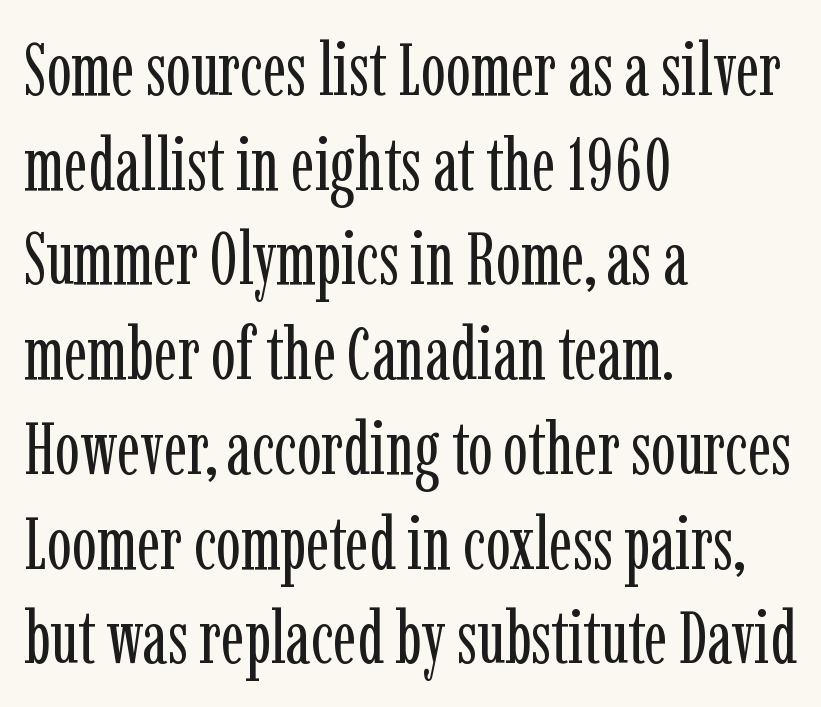
In terms of letterform style, serifs are clearly present. This sample is left-justified, so line endings fall wherever the words run out. You could call the tracking neutral — neither tight nor loose. These lines are rendered in a variable-pitch font.
